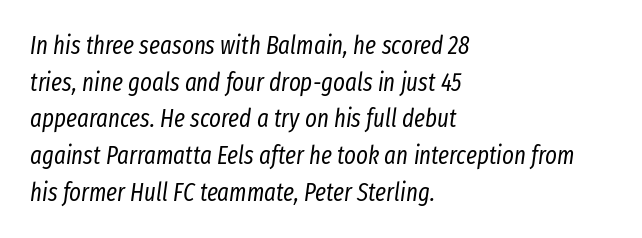
Designer's note — italics engaged. Which margin do the lines hug? The left one — the right edge is uneven. This sample uses plain, unmodified letter spacing. The specimen omits any rule beneath the text block's lines. A quiet, ordinary-to-light weight characterises the typeface.
